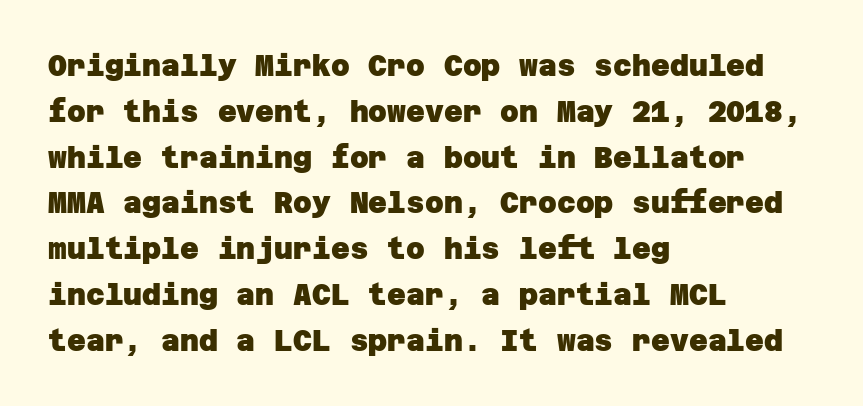
{"serif": "no", "bold": "yes", "weight": "heavy", "width": "normal", "stroke_contrast": "low", "x_height": "large", "underline": "no", "align": "left", "line_spacing": "normal", "line_spacing_ratio": 1.58, "letter_spacing": "normal", "letter_spacing_em": 0.0, "glyph_px": 29}
